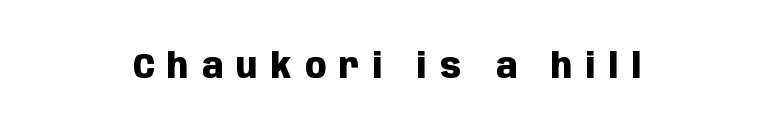
Q: Is the text bold? A: Yes.
Q: Is the text italic (slanted)? A: No, it is upright.
Q: Is the typeface a serif or a sans-serif typeface? A: Sans-serif.
Q: Is the text underlined? A: No.
Q: Is the spacing between letters normal or unusually wide? A: Unusually wide.
Q: Width (condensed, normal, or wide)? A: Condensed.
Q: Stroke contrast? A: Low.
Q: x-height? A: Large.
Q: Monospaced? A: No.
